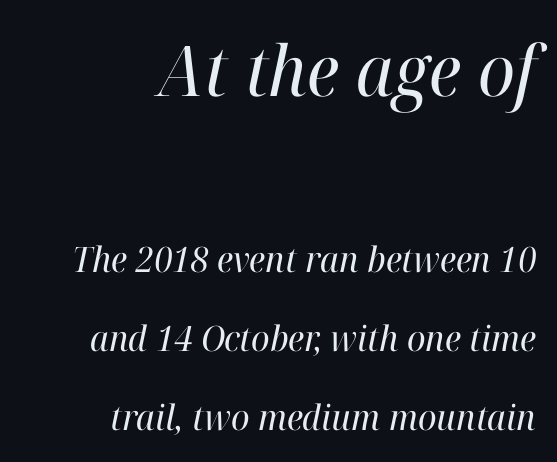
The font family rendered here belongs to the serif group. The zone under the glyphs is completely vacant. The letters advance in unequal steps, a hallmark of proportional type. Is the stroke heavy? The answer is a plain regular-or-lighter. The passage shown leans; its letterforms are oblique. Line spacing here is loose.
